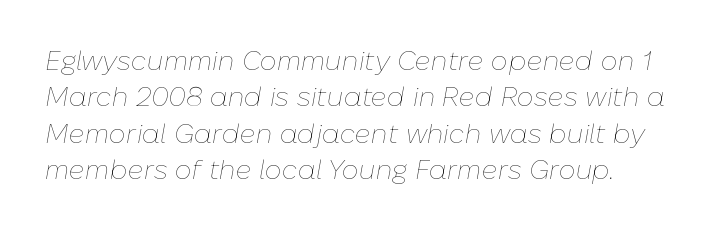
The image shows 27 px text type, italic (leaning right); set normal line spacing (1.35x), normal letter spacing, not underlined.
